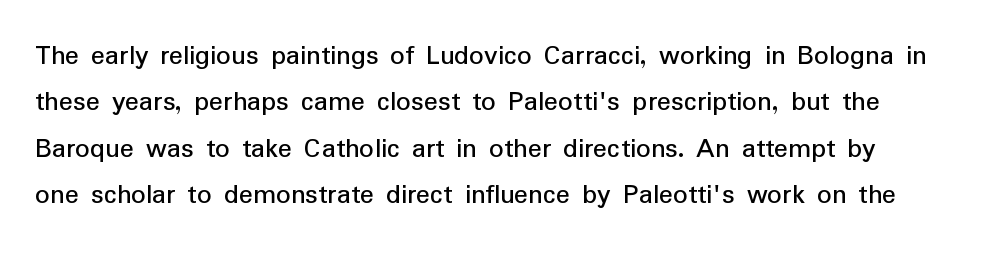
Check the space under the baseline: it is left empty. Students, note that the glyphs here touch the page at normal intervals. Nothing sits at the stroke ends, so this counts as sans-serif. These lines were composed using upright roman letters. The rows are spaced the way most documents space them. The face used here is proportionally spaced, like ordinary book or web type.
